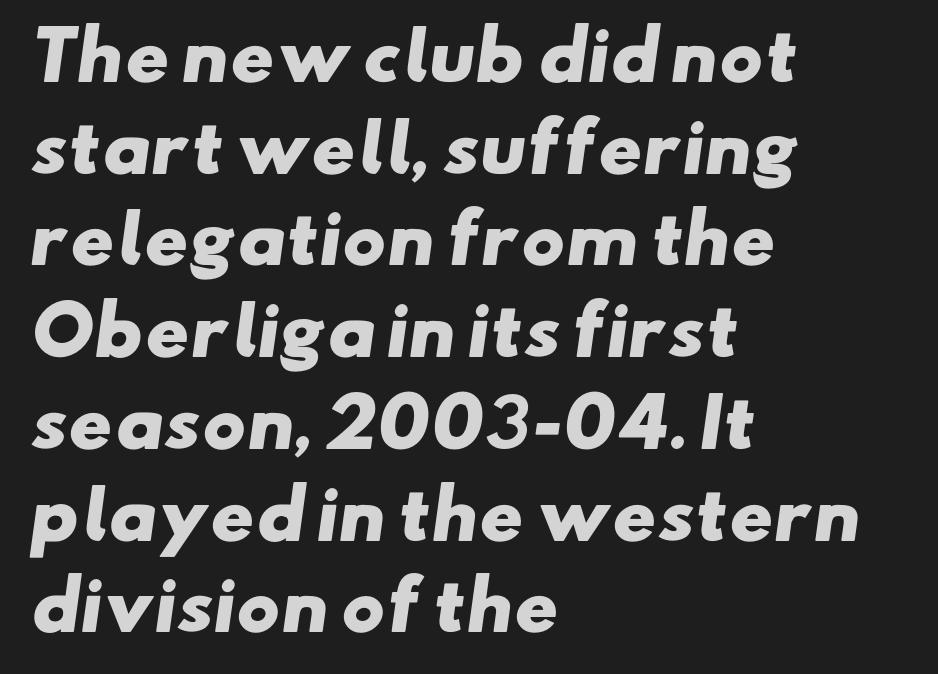
The image shows 66 px heavy, wide sans-serif type; set left-aligned, normal line spacing (1.39x), normal letter spacing, not underlined; low stroke contrast and a small x-height.
